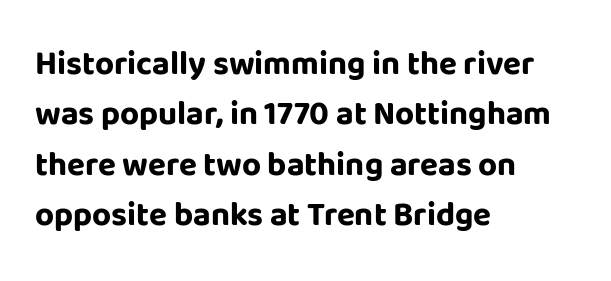
{"serif": "no", "italic": "no", "bold": "yes", "weight": "bold", "width": "normal", "stroke_contrast": "low", "x_height": "large", "monospaced": "no", "underline": "no", "align": "left", "line_spacing": "normal", "line_spacing_ratio": 1.53, "letter_spacing": "normal", "letter_spacing_em": 0.0, "glyph_px": 33}
